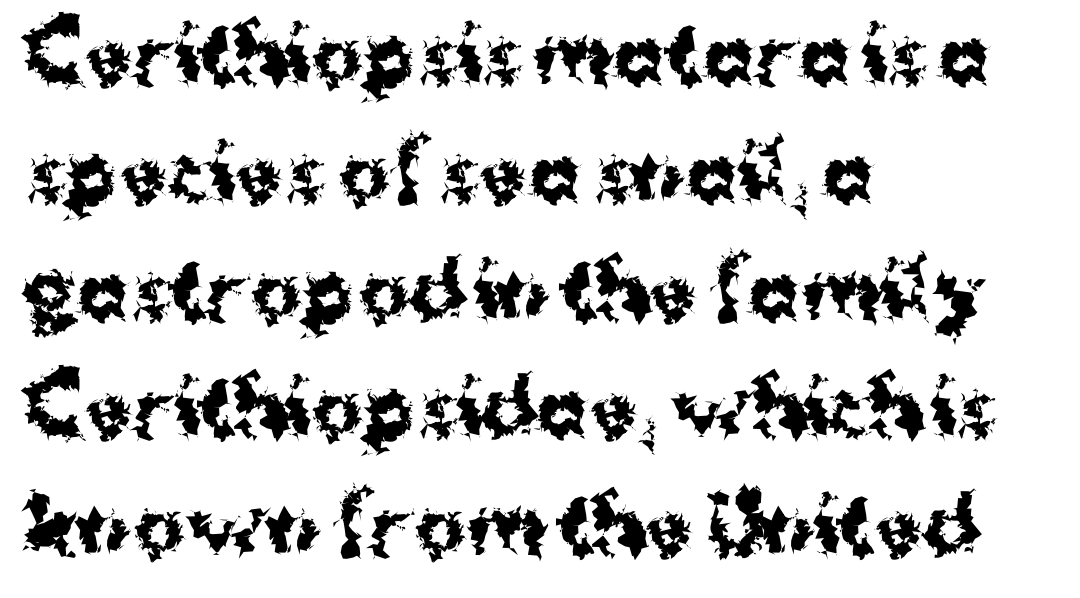
{"serif": "no", "italic": "no", "bold": "yes", "weight": "bold", "width": "normal", "stroke_contrast": "medium", "x_height": "medium", "monospaced": "no", "underline": "no", "align": "left", "line_spacing": "normal", "line_spacing_ratio": 1.55, "letter_spacing": "normal", "letter_spacing_em": 0.0, "glyph_px": 76}
